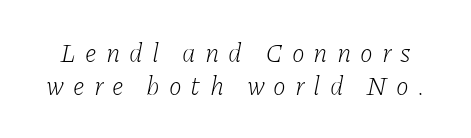
The image shows 26 px text type, italic (leaning right); set normal line spacing (1.27x), unusually wide letter spacing (+0.35 em), not underlined.
